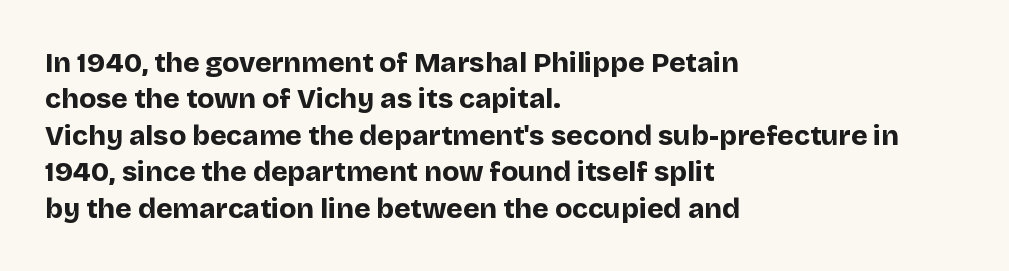
Vertically, the passage feels balanced, rows spaced as you'd expect. These lines carry a lot of weight — the face is fully bold. Words appear dense and cohesive because spacing is normal. Are there feet on the stems? There aren't — it's a sans. Underlining? Definitely not there.
